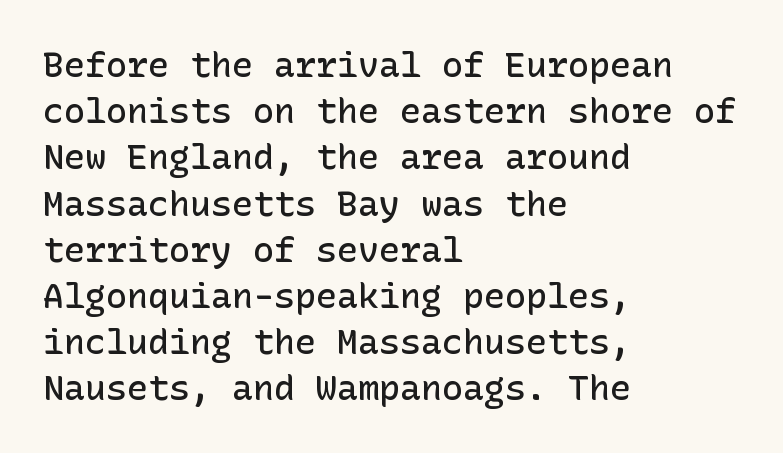
The image shows 35 px semibold sans-serif type, upright; set left-aligned, normal line spacing (1.32x), normal letter spacing, not underlined; low stroke contrast and a medium x-height.
